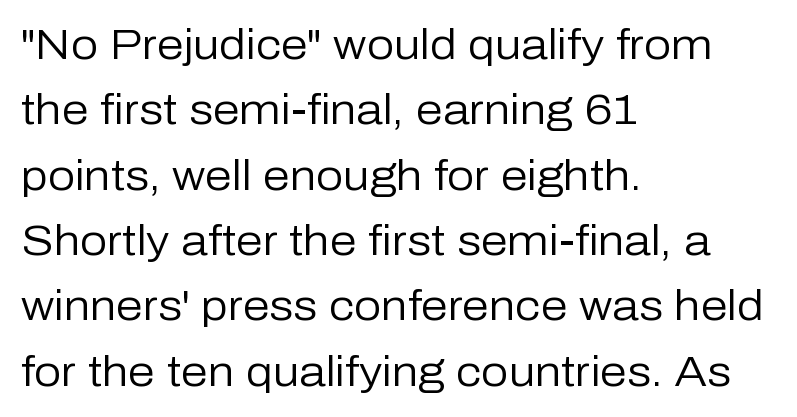
The image shows 43 px regular-weight sans-serif type, upright; set left-aligned, normal line spacing (1.52x), normal letter spacing, not underlined; low stroke contrast and a medium x-height.
